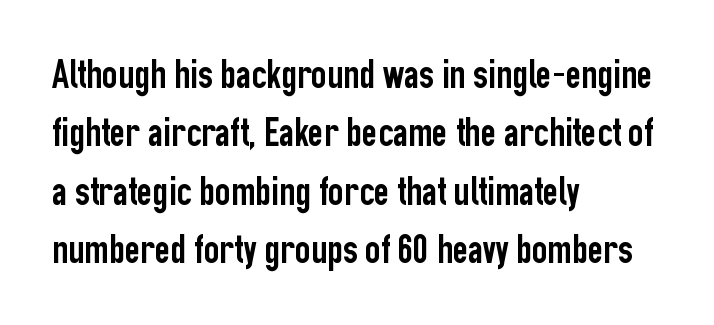
{"serif": "no", "italic": "no", "width": "condensed", "stroke_contrast": "low", "x_height": "medium", "monospaced": "no", "underline": "no", "align": "left", "line_spacing": "normal", "line_spacing_ratio": 1.39, "letter_spacing": "normal", "letter_spacing_em": 0.0, "glyph_px": 42}
